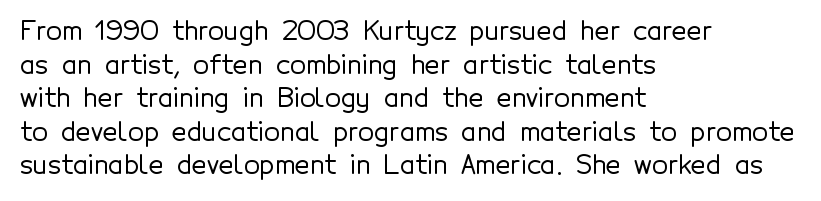
The image shows 26 px text type, upright; set left-aligned, normal line spacing (1.29x), normal letter spacing, not underlined.
